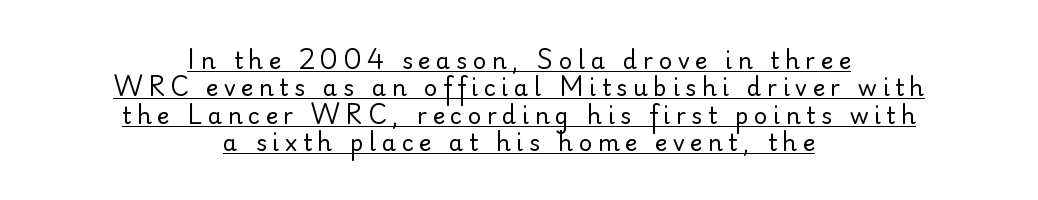
{"italic": "no", "bold": "no", "underline": "yes", "align": "center", "line_spacing_ratio": 1.19, "letter_spacing": "wide", "letter_spacing_em": 0.24, "glyph_px": 23}
